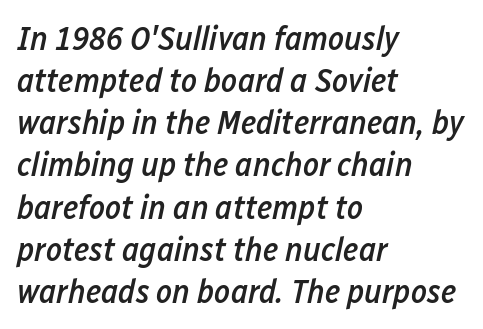
The image shows 34 px semibold, condensed type, italic (leaning right); set left-aligned, line spacing 1.24x, normal letter spacing, not underlined; low stroke contrast and a medium x-height.
